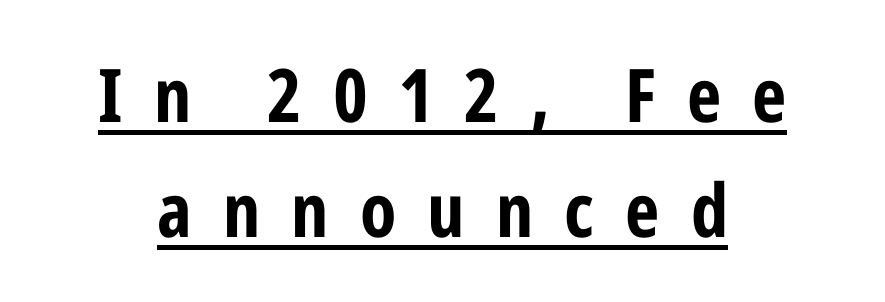
{"serif": "no", "italic": "no", "bold": "yes", "weight": "bold", "width": "condensed", "stroke_contrast": "low", "x_height": "medium", "monospaced": "no", "underline": "yes", "line_spacing": "normal", "line_spacing_ratio": 1.56, "letter_spacing": "wide", "letter_spacing_em": 0.42, "glyph_px": 74}
